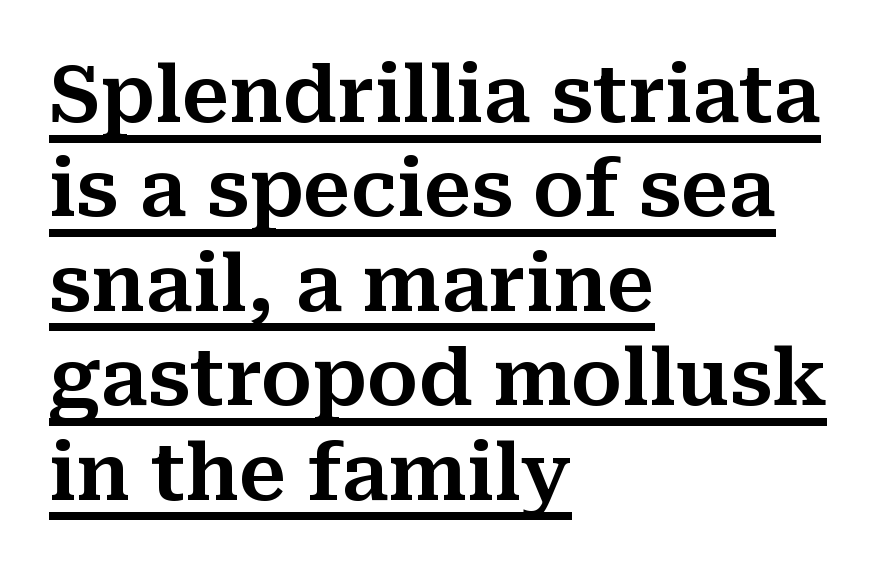
The image shows 78 px serif type, upright; set left-aligned, line spacing 1.21x, normal letter spacing, underlined; medium stroke contrast and a medium x-height.
